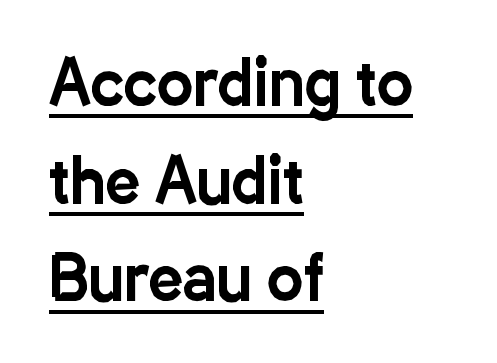
The type family on display is of the sans-serif kind. The horizontal fit of the characters is conventional and even. Underlined type. Is there any slant? The stems are plumb. In terms of leading, this rendering sits right in the middle. Horizontal alignment here is leftward, the default for most running prose.
